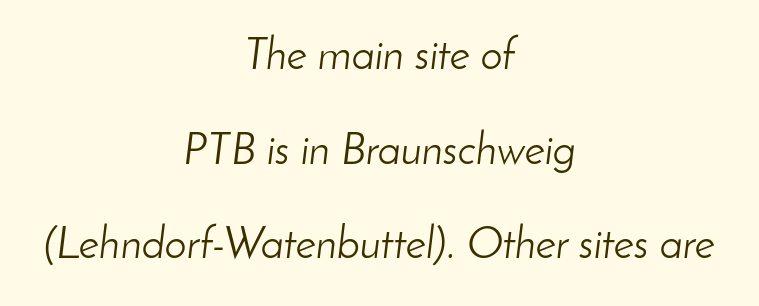
These lines were composed using italics. Standard letterfit; no display-style spreading of the glyphs. Is the block centered? Yes — each line is placed symmetrically about the middle. Leading is clearly above the norm, producing a sparse column. Check under the words: just untouched page.
